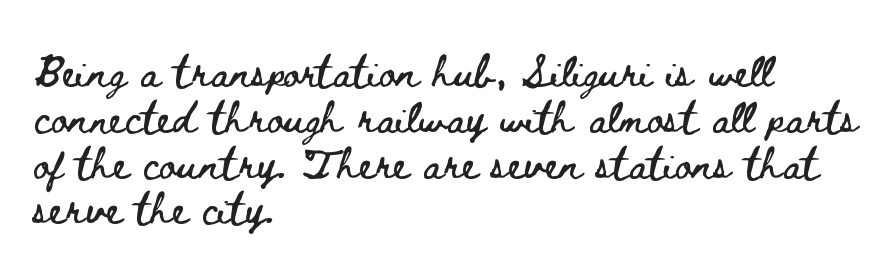
The passage shown stacks its lines at a standard gap. Here the glyphs are tracked normally, forming tight word shapes. These lines are set flush left with a ragged right edge. Just letters on the line, the space beneath them empty.
